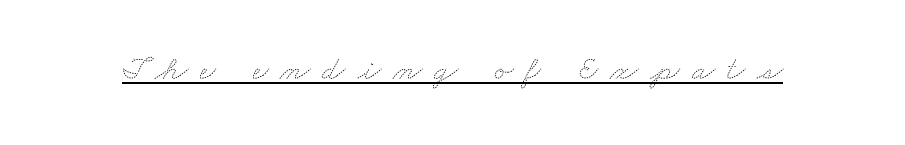
{"bold": "no", "weight": "thin", "width": "wide", "stroke_contrast": "medium", "x_height": "small", "monospaced": "no", "underline": "yes", "letter_spacing": "wide", "letter_spacing_em": 0.35, "glyph_px": 34}
